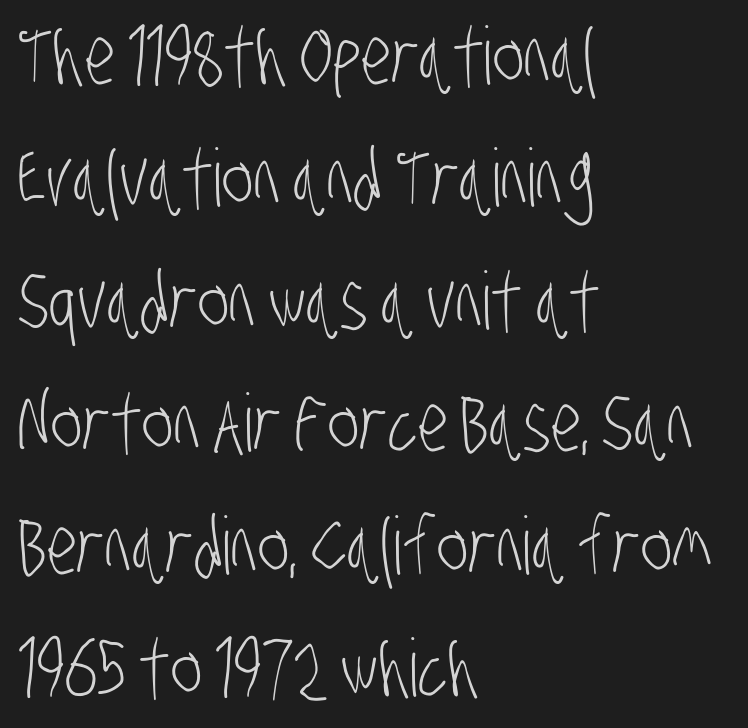
{"serif": "no", "bold": "no", "weight": "light", "width": "condensed", "stroke_contrast": "low", "x_height": "large", "monospaced": "no", "underline": "no", "align": "left", "line_spacing": "normal", "line_spacing_ratio": 1.53, "letter_spacing": "normal", "letter_spacing_em": 0.0, "glyph_px": 80}
